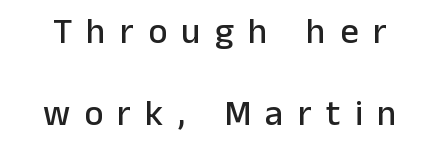
Note the varied advance widths — an 'i' is clearly narrower than an 'm'. Serif or sans? Sans — the stroke terminals are bare. The letters stand straight up with perfectly vertical stems. Plain, unruled lines of type.
